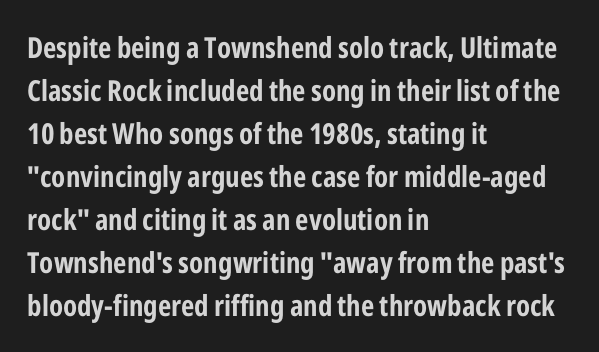
Does extra space separate the letters? No, they use regular spacing. Pretty heavy lettering here — definitely bold. Quick note: underline off. The paragraph shown leans on its left margin.
